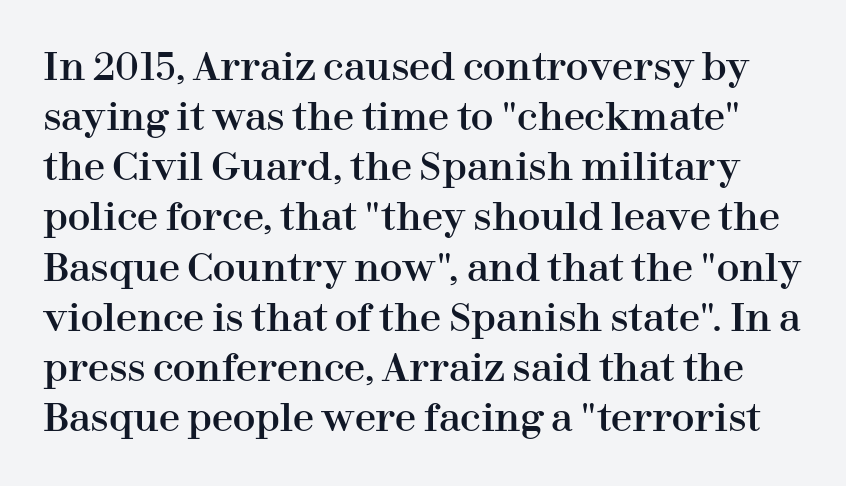
Q: Is the text italic (slanted)? A: No, it is upright.
Q: Is the typeface a serif or a sans-serif typeface? A: Serif.
Q: Is the text underlined? A: No.
Q: Is the spacing between letters normal or unusually wide? A: Normal.
Q: Is the spacing between lines tight, normal or loose? A: Normal.
Q: Width (condensed, normal, or wide)? A: Normal.
Q: Stroke contrast? A: High.
Q: x-height? A: Medium.
Q: Monospaced? A: No.
